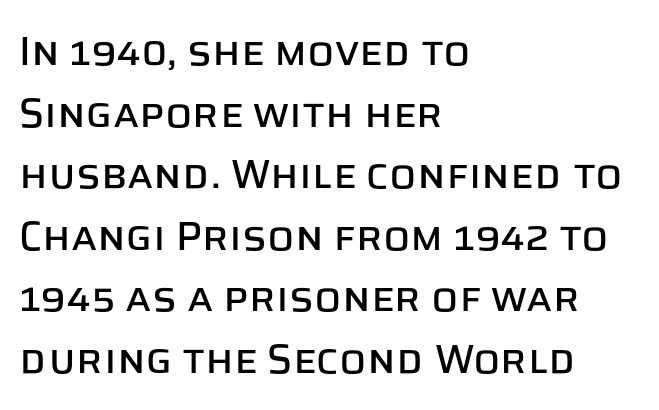
Q: Is the text italic (slanted)? A: No, it is upright.
Q: Is the typeface a serif or a sans-serif typeface? A: Sans-serif.
Q: Is the text underlined? A: No.
Q: How is the paragraph aligned? A: Left-aligned.
Q: Is the spacing between letters normal or unusually wide? A: Normal.
Q: Is the spacing between lines tight, normal or loose? A: Normal.
Q: Width (condensed, normal, or wide)? A: Normal.
Q: Stroke contrast? A: Low.
Q: x-height? A: Large.
Q: Monospaced? A: No.
